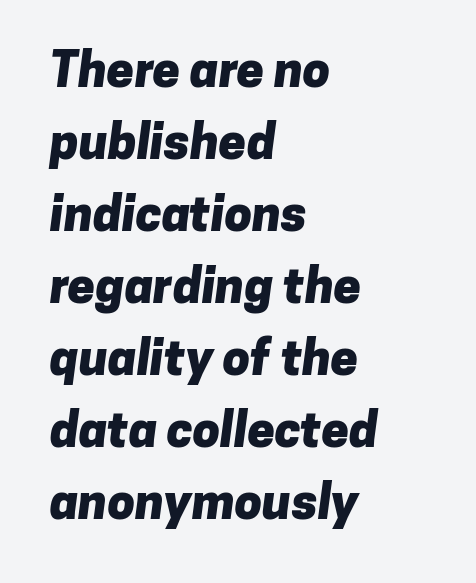
{"serif": "no", "bold": "yes", "weight": "heavy", "width": "normal", "stroke_contrast": "low", "x_height": "medium", "monospaced": "no", "underline": "no", "align": "left", "line_spacing": "normal", "line_spacing_ratio": 1.47, "letter_spacing": "normal", "letter_spacing_em": 0.0, "glyph_px": 49}
